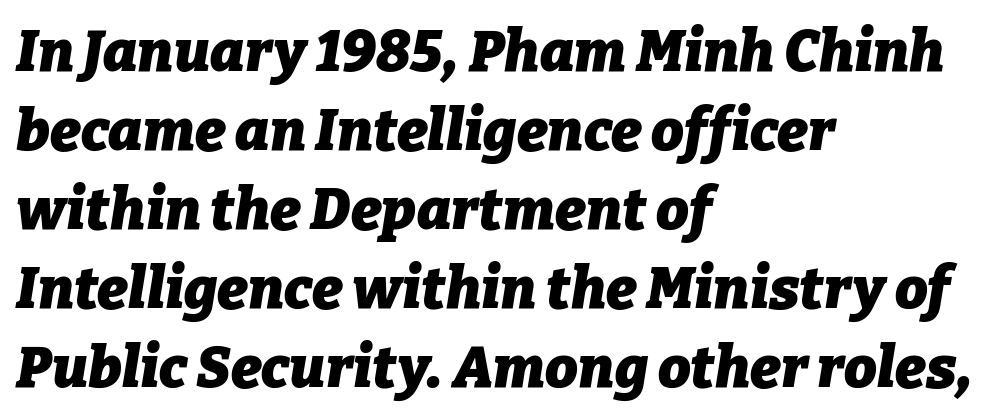
The image shows 58 px heavy type, italic (leaning right); set left-aligned, normal line spacing (1.36x), normal letter spacing, not underlined; low stroke contrast and a medium x-height.
